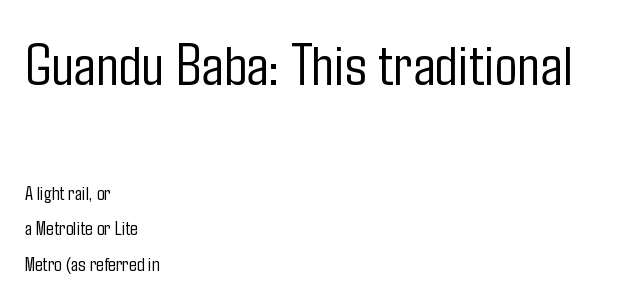
Q: Is the text bold? A: No.
Q: Is the text italic (slanted)? A: No, it is upright.
Q: Is the typeface a serif or a sans-serif typeface? A: Sans-serif.
Q: Is the text underlined? A: No.
Q: How is the paragraph aligned? A: Left-aligned.
Q: Is the spacing between letters normal or unusually wide? A: Normal.
Q: Which block of text is set in a larger size, the first (top) or the second (bottom)? A: The first (top) one.
Q: Width (condensed, normal, or wide)? A: Condensed.
Q: Stroke contrast? A: Low.
Q: x-height? A: Medium.
Q: Monospaced? A: No.
